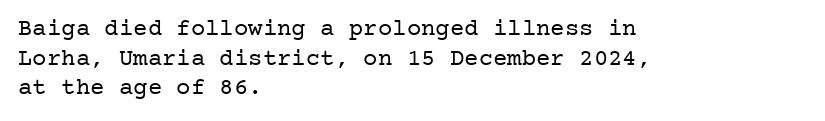
Q: Is the text bold? A: No.
Q: Is the text italic (slanted)? A: No, it is upright.
Q: Is the text underlined? A: No.
Q: How is the paragraph aligned? A: Left-aligned.
Q: Is the spacing between letters normal or unusually wide? A: Normal.
